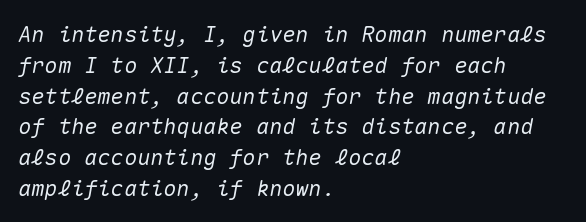
Q: Is the text italic (slanted)? A: Yes, it leans right by about 10 degrees.
Q: Is the text underlined? A: No.
Q: How is the paragraph aligned? A: Left-aligned.
Q: Is the spacing between letters normal or unusually wide? A: Normal.
Q: Is the spacing between lines tight, normal or loose? A: Normal.
